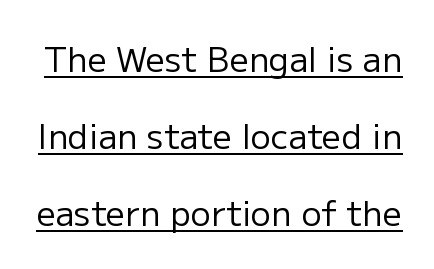
The image shows 34 px regular-weight sans-serif type, upright; set loose line spacing (2.27x), normal letter spacing, underlined; low stroke contrast and a medium x-height.
